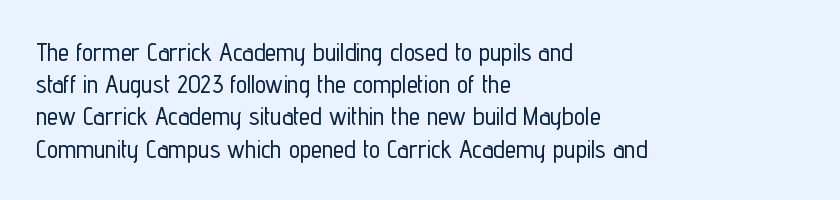
{"italic": "no", "underline": "no", "align": "left", "line_spacing": "normal", "line_spacing_ratio": 1.29, "letter_spacing": "normal", "letter_spacing_em": 0.0, "glyph_px": 25}
